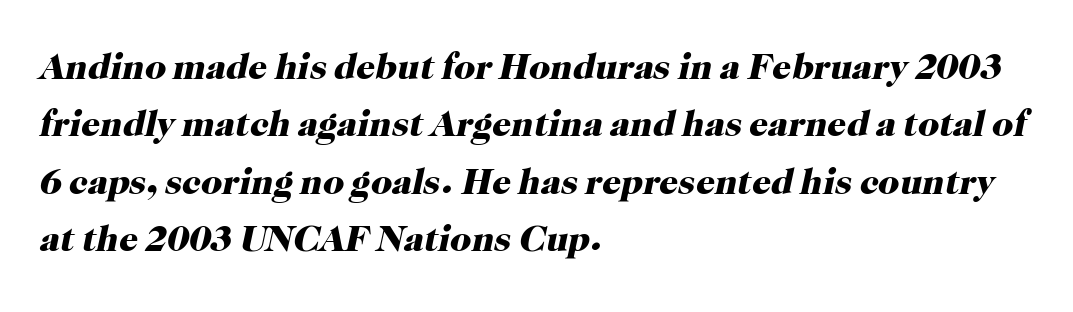
The image shows 37 px heavy serif type, italic (leaning right); set left-aligned, normal line spacing (1.55x), normal letter spacing, not underlined; high stroke contrast and a medium x-height.
